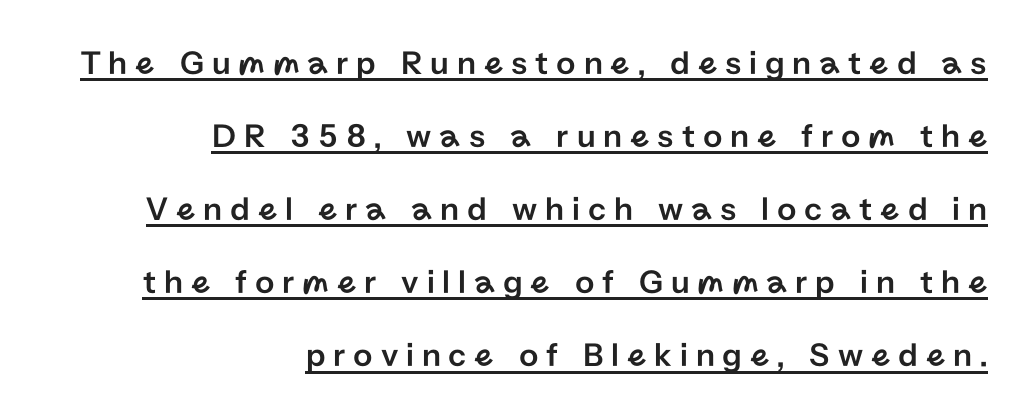
Interline gaps are noticeably wide in this sample. Note: no serifs on the glyphs. Does the lettering tilt? It doesn't — this is upright. A baseline rule has been typeset under these characters.
